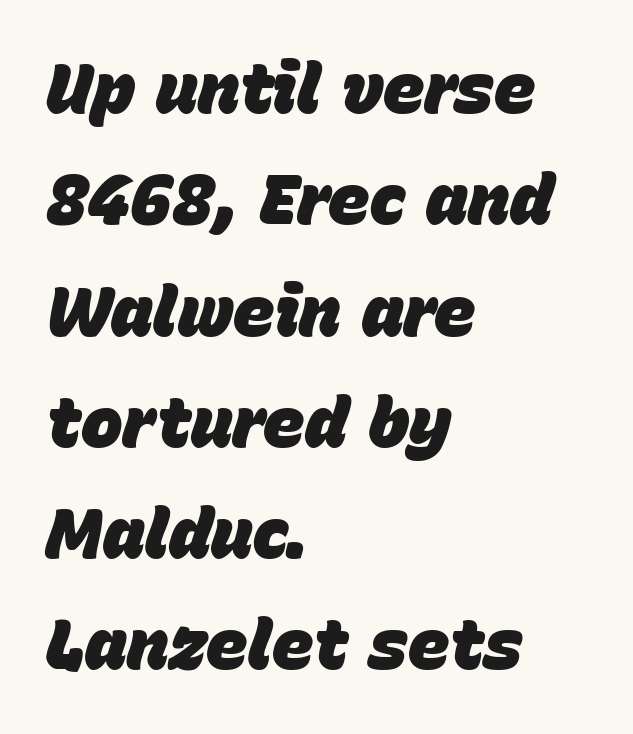
Q: Is the text bold? A: Yes.
Q: Is the text italic (slanted)? A: Yes, it leans right by about 15 degrees.
Q: Is the text underlined? A: No.
Q: How is the paragraph aligned? A: Left-aligned.
Q: Is the spacing between letters normal or unusually wide? A: Normal.
Q: Is the spacing between lines tight, normal or loose? A: Normal.
Q: Width (condensed, normal, or wide)? A: Normal.
Q: Stroke contrast? A: Low.
Q: x-height? A: Large.
Q: Monospaced? A: No.
